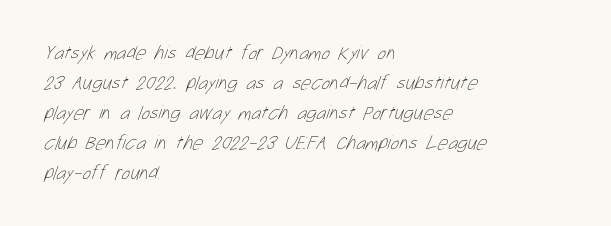
Q: Is the text bold? A: No.
Q: Is the text underlined? A: No.
Q: How is the paragraph aligned? A: Left-aligned.
Q: Is the spacing between letters normal or unusually wide? A: Normal.
Q: Is the spacing between lines tight, normal or loose? A: Normal.
